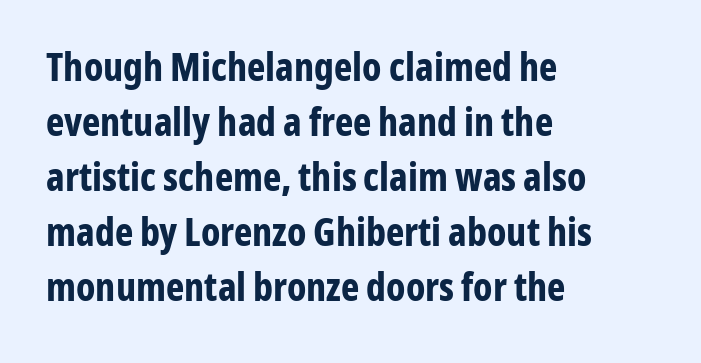
Q: Is the text bold? A: Yes.
Q: Is the text italic (slanted)? A: No, it is upright.
Q: Is the typeface a serif or a sans-serif typeface? A: Sans-serif.
Q: Is the text underlined? A: No.
Q: How is the paragraph aligned? A: Left-aligned.
Q: Is the spacing between letters normal or unusually wide? A: Normal.
Q: Is the spacing between lines tight, normal or loose? A: Normal.
Q: Width (condensed, normal, or wide)? A: Condensed.
Q: Stroke contrast? A: Low.
Q: x-height? A: Medium.
Q: Monospaced? A: No.
